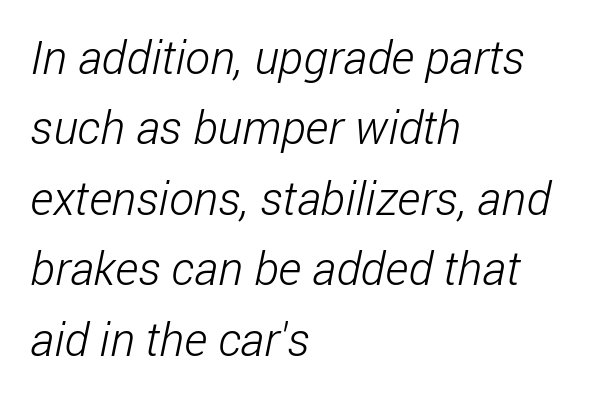
The image shows 47 px light, condensed sans-serif type; set left-aligned, normal line spacing (1.5x), normal letter spacing, not underlined; low stroke contrast and a medium x-height.
